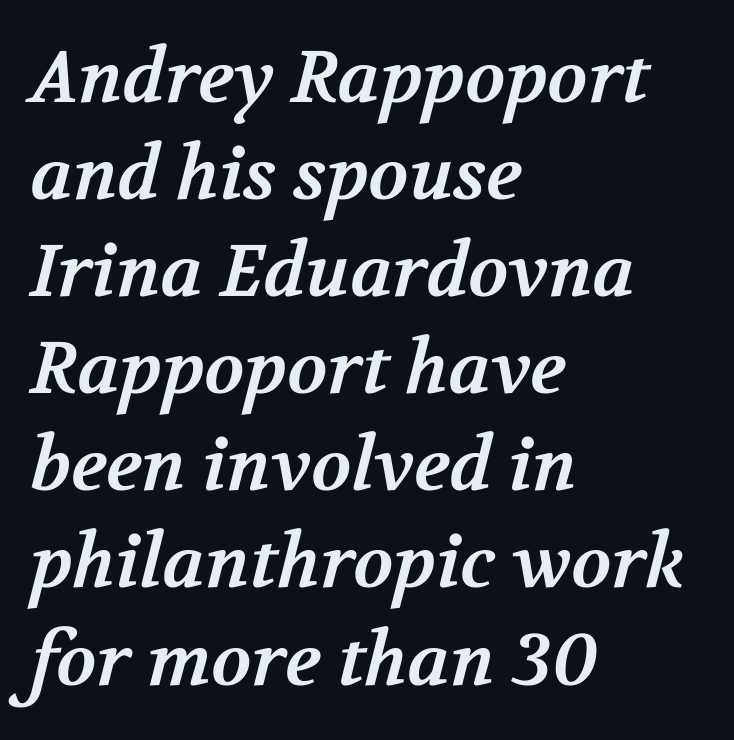
The image shows 73 px bold serif type; set left-aligned, normal line spacing (1.33x), normal letter spacing, not underlined; medium stroke contrast and a medium x-height.
